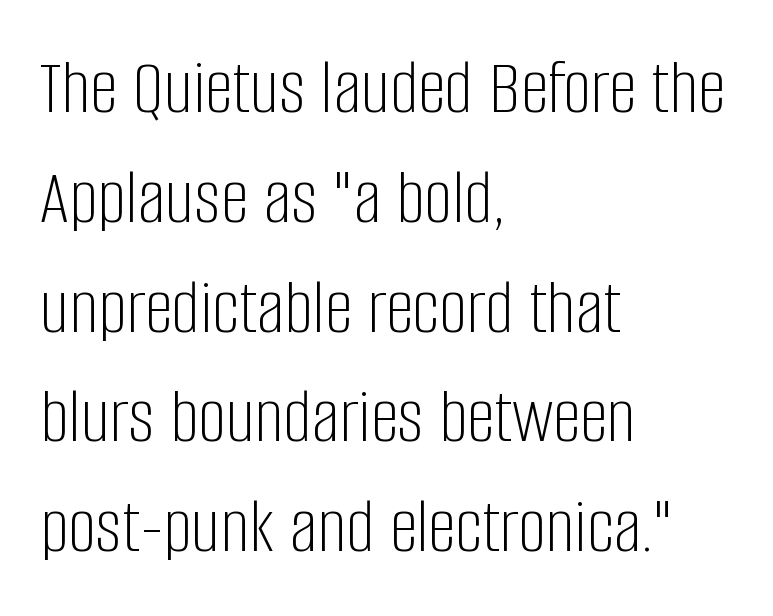
Q: Is the text bold? A: No.
Q: Is the text italic (slanted)? A: No, it is upright.
Q: Is the typeface a serif or a sans-serif typeface? A: Sans-serif.
Q: Is the text underlined? A: No.
Q: How is the paragraph aligned? A: Left-aligned.
Q: Is the spacing between letters normal or unusually wide? A: Normal.
Q: Is the spacing between lines tight, normal or loose? A: Normal.
Q: Width (condensed, normal, or wide)? A: Condensed.
Q: Stroke contrast? A: Low.
Q: x-height? A: Large.
Q: Monospaced? A: No.
